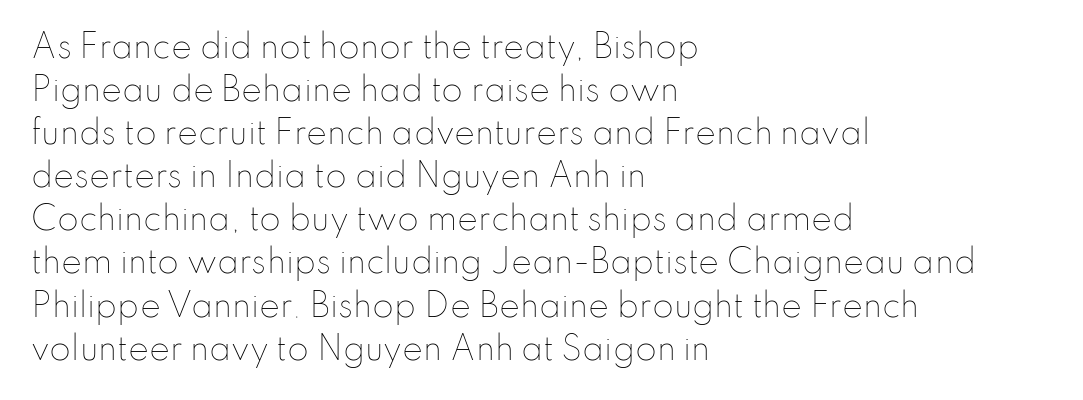
Q: Is the text bold? A: No.
Q: Is the text italic (slanted)? A: No, it is upright.
Q: Is the text underlined? A: No.
Q: How is the paragraph aligned? A: Left-aligned.
Q: Is the spacing between letters normal or unusually wide? A: Normal.
Q: Is the spacing between lines tight, normal or loose? A: Normal.
Q: Width (condensed, normal, or wide)? A: Normal.
Q: Stroke contrast? A: Low.
Q: x-height? A: Small.
Q: Monospaced? A: No.
